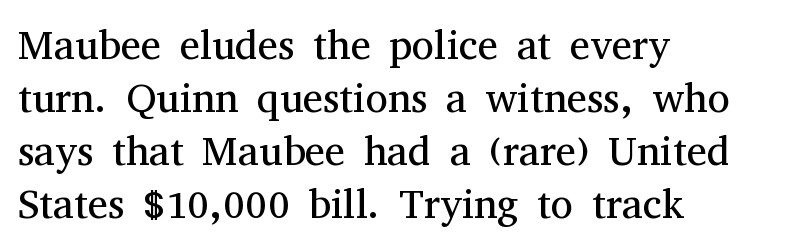
In terms of leading, this rendering sits right in the middle. The passage shown is not underscored anywhere. This sample has the flowing, uneven cadence of proportional lettering. One-word summary of the alignment: left.
